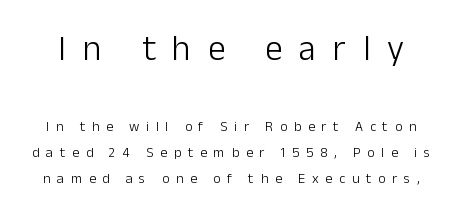
The image shows 35 px light sans-serif type, upright; set line spacing 1.84x, unusually wide letter spacing (+0.48 em), not underlined; the first (top) block is 2.5x larger; low stroke contrast and a medium x-height.
